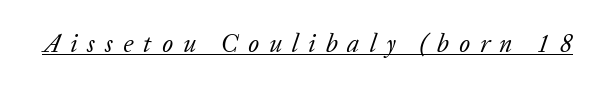
Looking at the ascenders, they clearly lean. The characters are drawn with everyday or finer stroke widths. Underlining? Definitely there. Loose tracking; the words dissolve into strings of separated letters.
